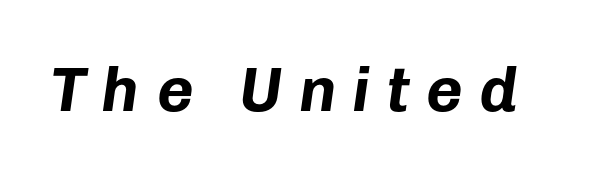
{"italic": "yes", "lean": "right", "slant_degrees": 8, "bold": "yes", "weight": "bold", "width": "normal", "stroke_contrast": "low", "x_height": "medium", "monospaced": "no", "underline": "no", "letter_spacing": "wide", "letter_spacing_em": 0.26, "glyph_px": 63}
